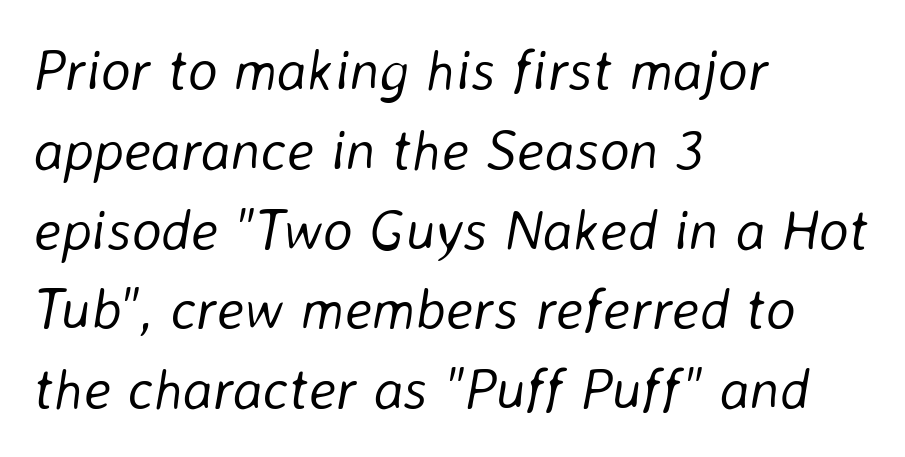
{"italic": "yes", "lean": "right", "slant_degrees": 8, "bold": "no", "weight": "light", "width": "normal", "stroke_contrast": "low", "x_height": "medium", "monospaced": "no", "underline": "no", "align": "left", "line_spacing": "normal", "line_spacing_ratio": 1.4, "letter_spacing": "normal", "letter_spacing_em": 0.0, "glyph_px": 57}
